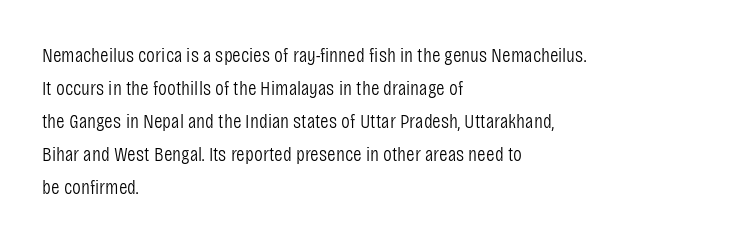
{"italic": "no", "bold": "no", "underline": "no", "align": "left", "line_spacing": "normal", "line_spacing_ratio": 1.57, "letter_spacing": "normal", "letter_spacing_em": 0.0, "glyph_px": 21}
